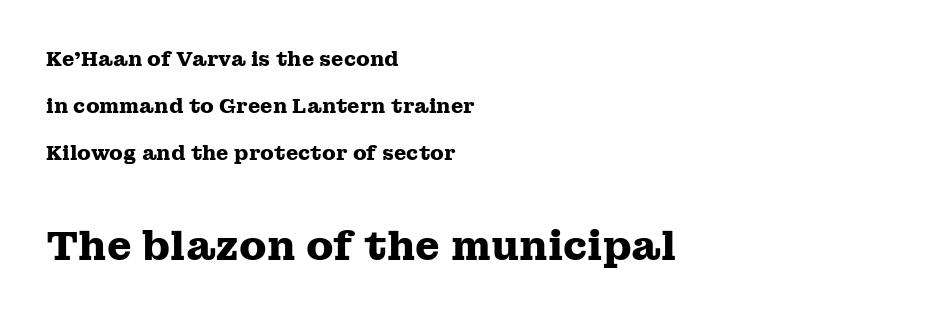
{"serif": "yes", "italic": "no", "bold": "yes", "weight": "heavy", "width": "wide", "stroke_contrast": "medium", "x_height": "medium", "monospaced": "no", "underline": "no", "align": "left", "line_spacing": "loose", "line_spacing_ratio": 2.36, "letter_spacing": "normal", "letter_spacing_em": 0.0, "larger_block": "second", "size_ratio": 2.0, "glyph_px": 40}
